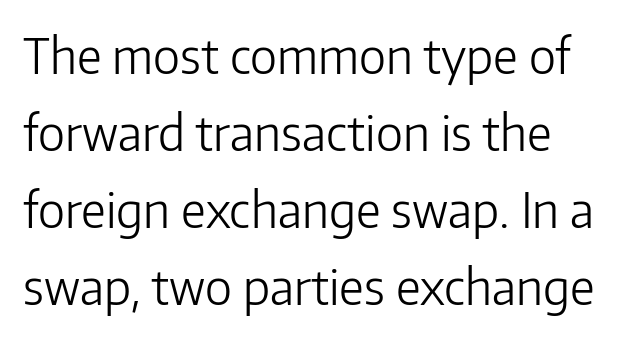
{"serif": "no", "italic": "no", "bold": "no", "weight": "light", "width": "normal", "stroke_contrast": "low", "x_height": "medium", "monospaced": "no", "underline": "no", "align": "left", "line_spacing": "normal", "line_spacing_ratio": 1.57, "letter_spacing": "normal", "letter_spacing_em": 0.0, "glyph_px": 49}
